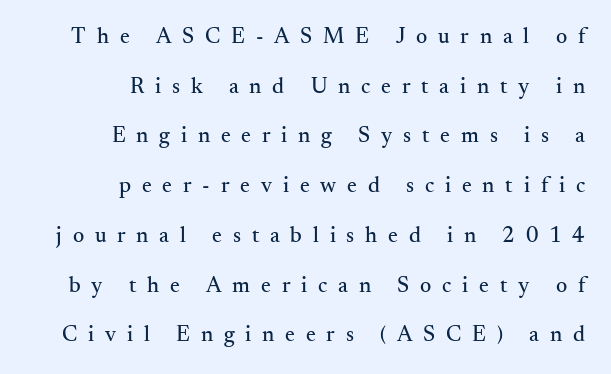
Q: Is the text italic (slanted)? A: No, it is upright.
Q: Is the text underlined? A: No.
Q: How is the paragraph aligned? A: Right-aligned.
Q: Is the spacing between letters normal or unusually wide? A: Unusually wide.
Q: Is the spacing between lines tight, normal or loose? A: Loose.
